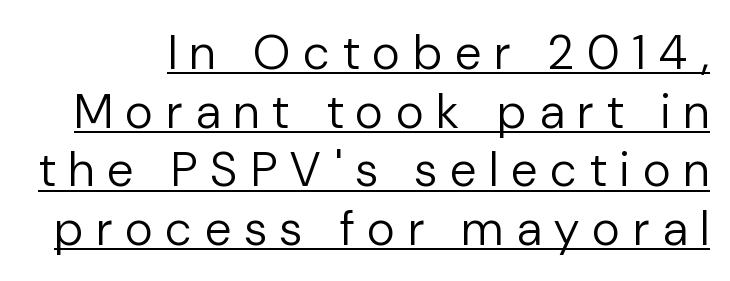
Q: Is the text bold? A: No.
Q: Is the text italic (slanted)? A: No, it is upright.
Q: Is the typeface a serif or a sans-serif typeface? A: Sans-serif.
Q: Is the text underlined? A: Yes.
Q: Is the spacing between letters normal or unusually wide? A: Unusually wide.
Q: Width (condensed, normal, or wide)? A: Normal.
Q: Stroke contrast? A: Low.
Q: x-height? A: Medium.
Q: Monospaced? A: No.
